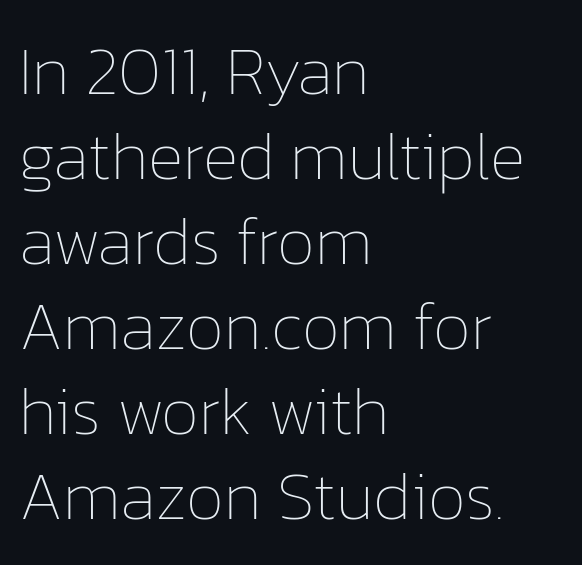
Casual observation: everything's shoved over to the left. Beneath every word, the page is bare. Here the glyphs are tracked normally, forming tight word shapes. Does the leading feel generous? No, just average. This sample uses an upright cut, with every glyph sitting square on the baseline.
